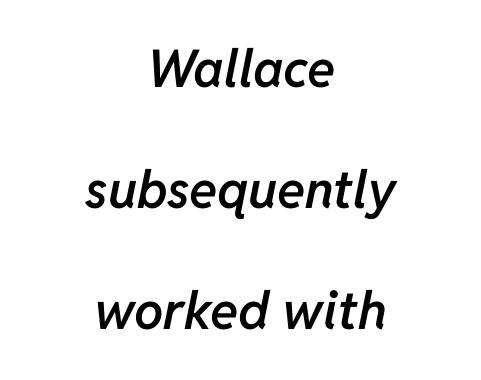
Observe the ordinary spacing: letters are neighbours, not strangers. Regarding leading, the lines here are spaced well apart. Moderately thickened strokes mark this as semibold type. Descender tails drop into unmarked territory. The passage is arranged like a title page — every line centered.
